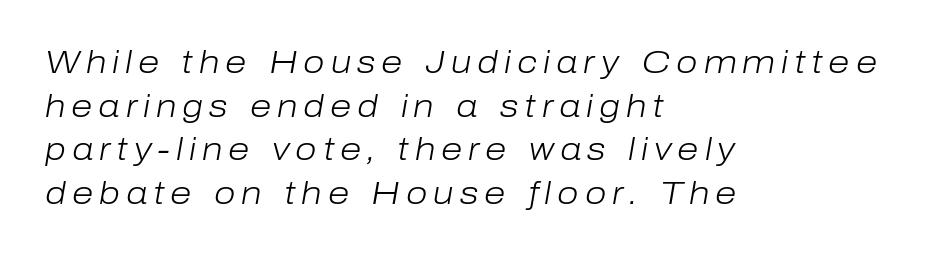
Q: Is the text bold? A: No.
Q: Is the text italic (slanted)? A: Yes, it leans right by about 10 degrees.
Q: Is the text underlined? A: No.
Q: How is the paragraph aligned? A: Left-aligned.
Q: Is the spacing between lines tight, normal or loose? A: Normal.
Q: Width (condensed, normal, or wide)? A: Normal.
Q: Stroke contrast? A: Low.
Q: x-height? A: Medium.
Q: Monospaced? A: No.
